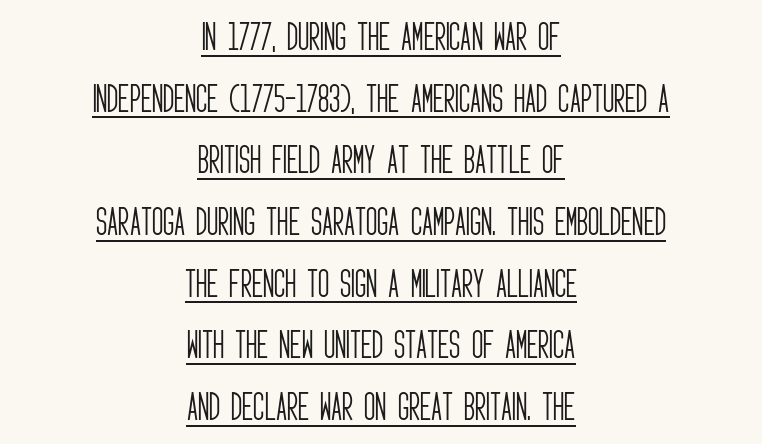
The image shows 31 px light, condensed sans-serif type, upright; set centered, loose line spacing (1.99x), normal letter spacing, underlined; low stroke contrast and a large x-height.
